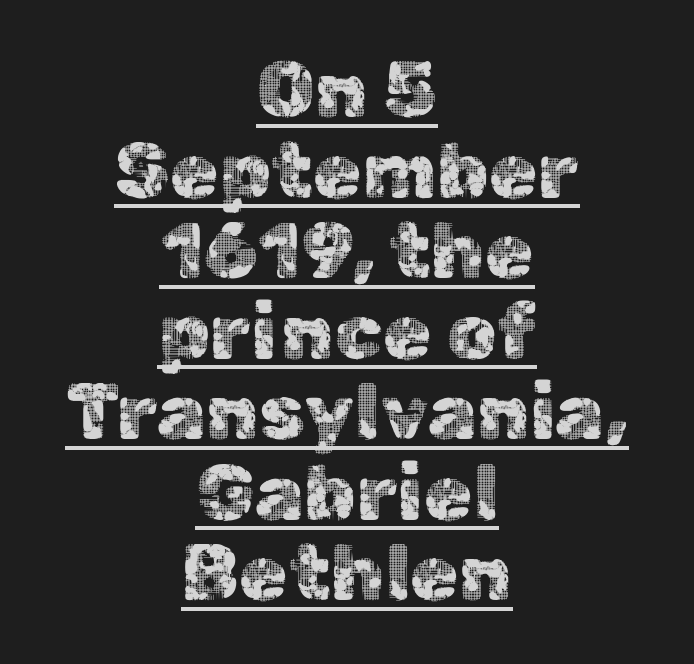
Short and long lines alike share a common midpoint. Observe the absence of serifs on each vertical stroke in this sample. No italicization has been applied; the sample stays upright. You could call the tracking neutral — neither tight nor loose. Each new line begins almost immediately beneath the previous one.
